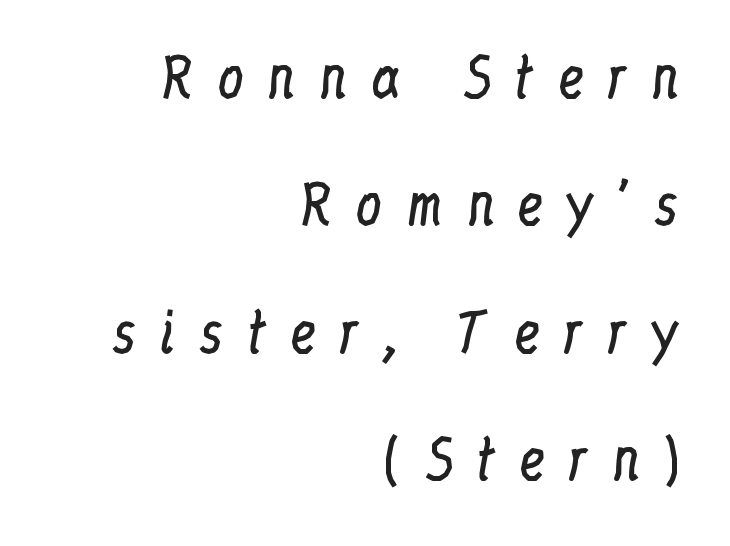
Q: Is the text bold? A: No.
Q: Is the text italic (slanted)? A: Yes.
Q: Is the typeface a serif or a sans-serif typeface? A: Serif.
Q: Is the text underlined? A: No.
Q: How is the paragraph aligned? A: Right-aligned.
Q: Is the spacing between letters normal or unusually wide? A: Unusually wide.
Q: Is the spacing between lines tight, normal or loose? A: Loose.
Q: Width (condensed, normal, or wide)? A: Condensed.
Q: Stroke contrast? A: Low.
Q: x-height? A: Medium.
Q: Monospaced? A: No.
